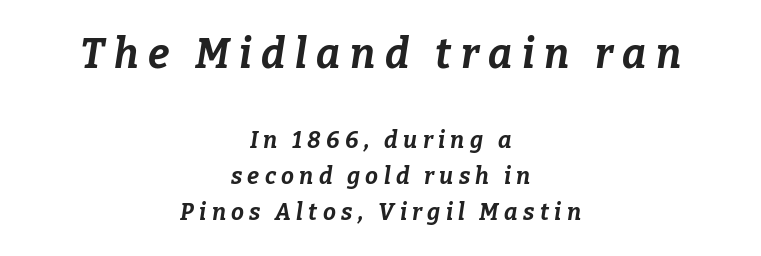
Q: Is the text bold? A: Yes.
Q: Is the text italic (slanted)? A: Yes, it leans right by about 9 degrees.
Q: Is the text underlined? A: No.
Q: How is the paragraph aligned? A: Centered.
Q: Is the spacing between letters normal or unusually wide? A: Unusually wide.
Q: Is the spacing between lines tight, normal or loose? A: Normal.
Q: Which block of text is set in a larger size, the first (top) or the second (bottom)? A: The first (top) one.
Q: Width (condensed, normal, or wide)? A: Normal.
Q: Stroke contrast? A: Low.
Q: x-height? A: Medium.
Q: Monospaced? A: No.
